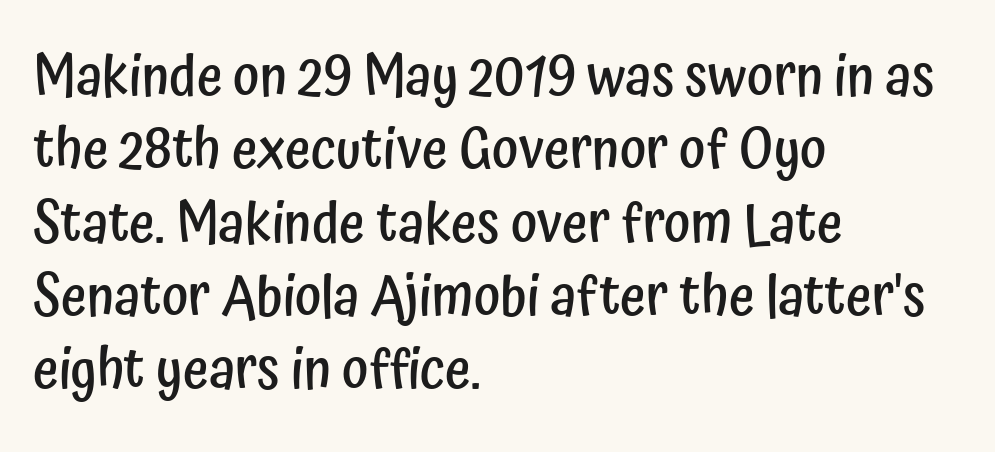
The image shows 56 px semibold, condensed sans-serif type, upright; set left-aligned, normal line spacing (1.31x), normal letter spacing, not underlined; low stroke contrast and a medium x-height.
